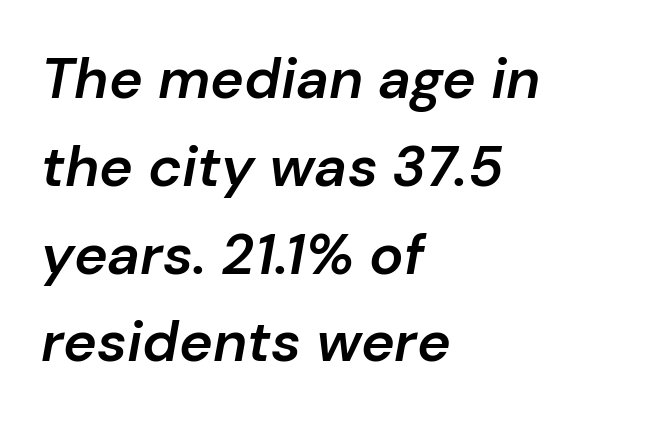
The image shows 57 px semibold type, italic (leaning right); set left-aligned, normal line spacing (1.54x), normal letter spacing, not underlined; low stroke contrast and a medium x-height.
